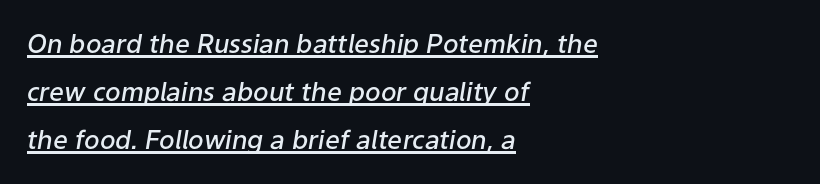
{"italic": "yes", "lean": "right", "slant_degrees": 9, "bold": "semi", "underline": "yes", "align": "left", "line_spacing_ratio": 1.85, "letter_spacing": "normal", "letter_spacing_em": 0.0, "glyph_px": 26}
